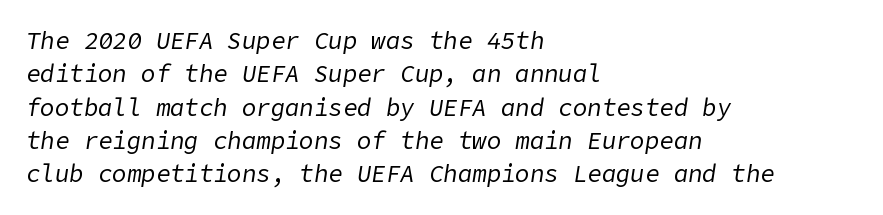
Q: Is the text bold? A: No.
Q: Is the text italic (slanted)? A: Yes, it leans right by about 9 degrees.
Q: Is the text underlined? A: No.
Q: How is the paragraph aligned? A: Left-aligned.
Q: Is the spacing between letters normal or unusually wide? A: Normal.
Q: Is the spacing between lines tight, normal or loose? A: Normal.
